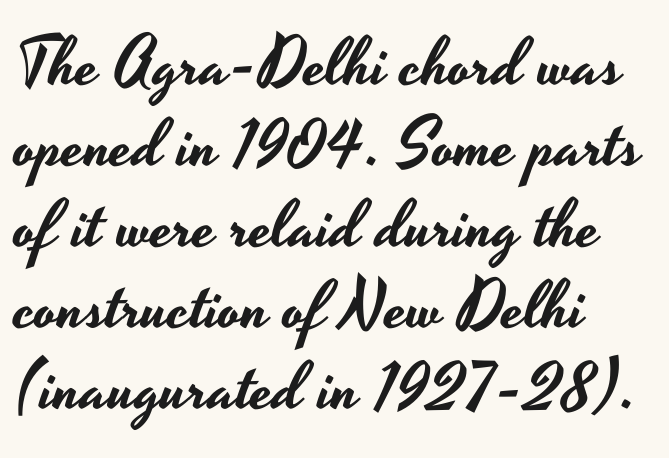
{"serif": "no", "width": "wide", "stroke_contrast": "low", "x_height": "small", "monospaced": "no", "underline": "no", "align": "left", "line_spacing_ratio": 1.21, "letter_spacing": "normal", "letter_spacing_em": 0.0, "glyph_px": 67}
